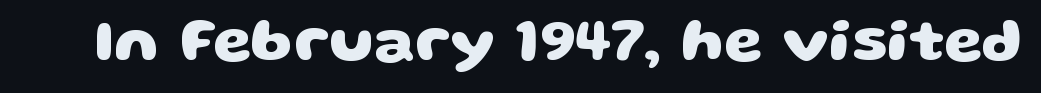
The image shows 62 px heavy, wide sans-serif type; set normal letter spacing, not underlined; low stroke contrast and a large x-height.
